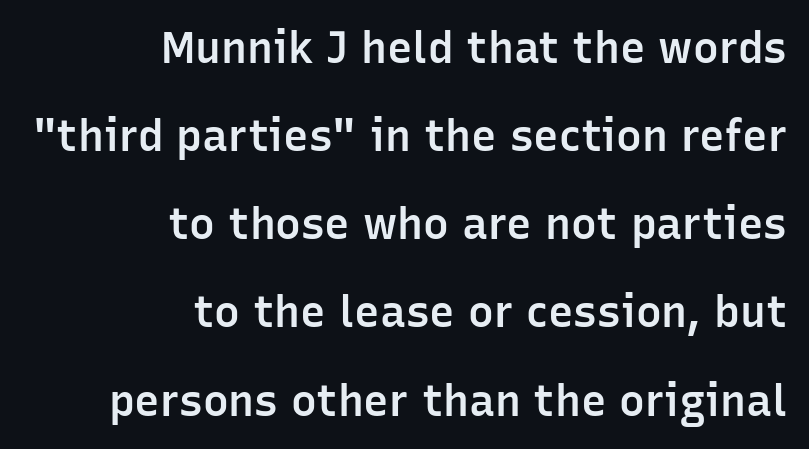
Only glyphs here, with clear space below each row. Each line ends at the same right margin while the left side varies. Spacing between characters is what you'd get straight out of the box. Classification — sans serif. Do the characters align in a grid? No, the font is proportional. As a designer I'd log this as weight 600, semibold.
